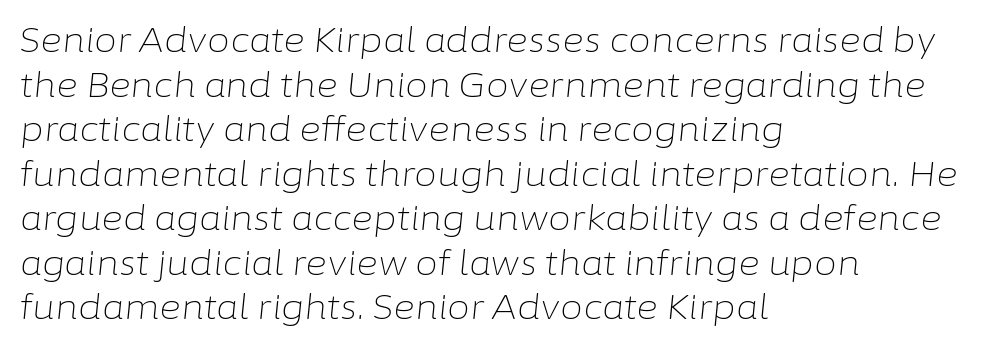
The line-height multiplier appears to be the usual default. The rag falls on the right side of this text block. The whole block is typeset with a tilt. Check the space under the baseline: it is left empty.
